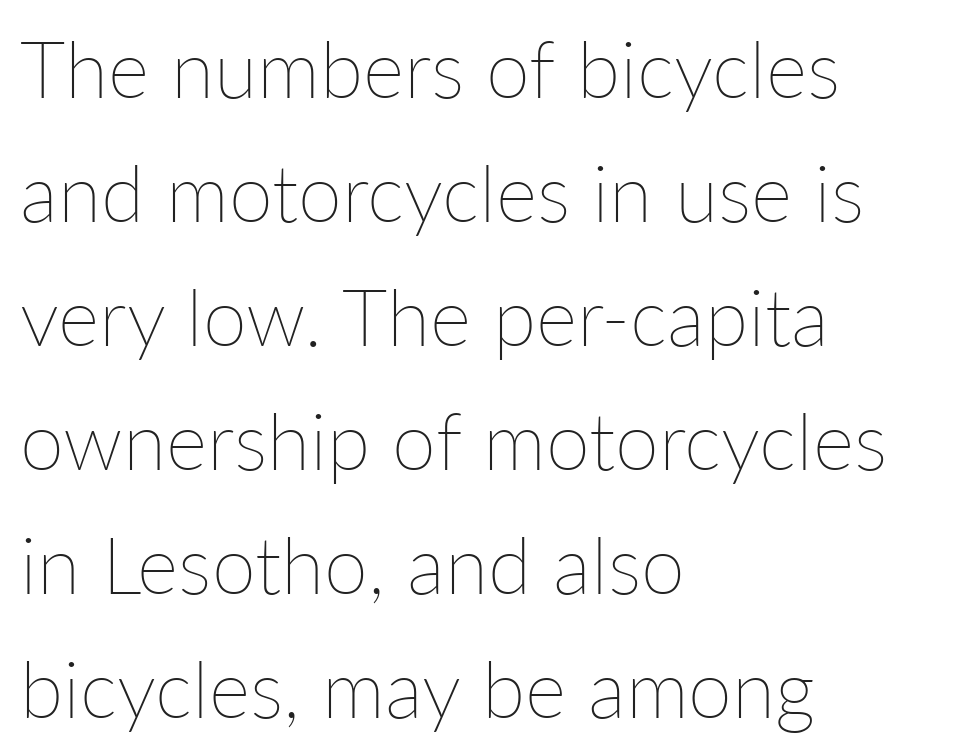
{"italic": "no", "bold": "no", "weight": "thin", "width": "normal", "stroke_contrast": "low", "x_height": "medium", "monospaced": "no", "underline": "no", "align": "left", "line_spacing": "normal", "line_spacing_ratio": 1.57, "letter_spacing": "normal", "letter_spacing_em": 0.0, "glyph_px": 79}
